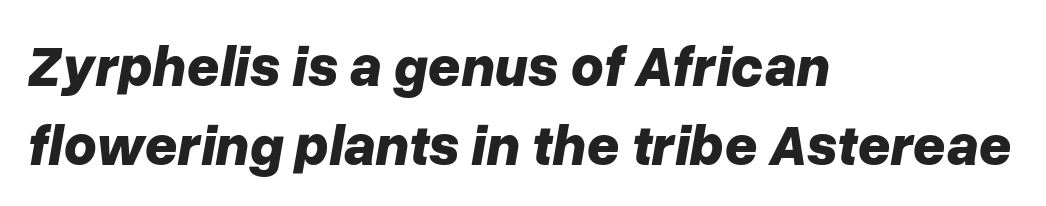
Descender tails drop into unmarked territory. Does the lettering tilt? It does — this is italic. In terms of leading, this rendering sits right in the middle. Nothing unusual about the tracking: characters are spaced as the font intends.
